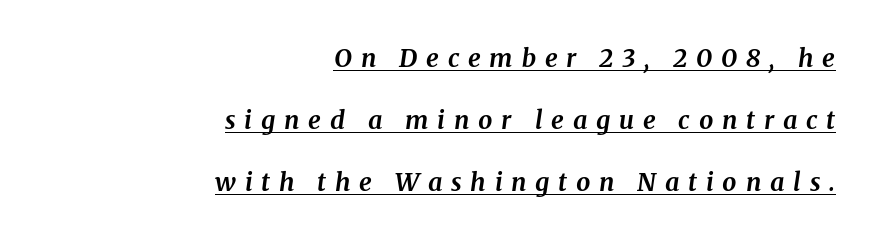
Its strokes are broad and dark, the hallmark of bold type. In terms of posture, this sample is oblique. Emphasis is given by a line drawn under the lettering. The letterforms stand isolated, each surrounded by extra space. If you measured baseline to baseline, you'd find a long distance. The passage is arranged like a letterhead date or caption credit — flush right.
